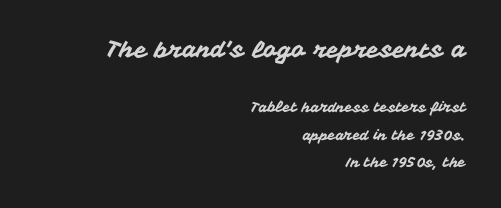
Q: Is the text italic (slanted)? A: Yes.
Q: Is the text underlined? A: No.
Q: How is the paragraph aligned? A: Right-aligned.
Q: Is the spacing between letters normal or unusually wide? A: Normal.
Q: Is the spacing between lines tight, normal or loose? A: Loose.
Q: Which block of text is set in a larger size, the first (top) or the second (bottom)? A: The first (top) one.
